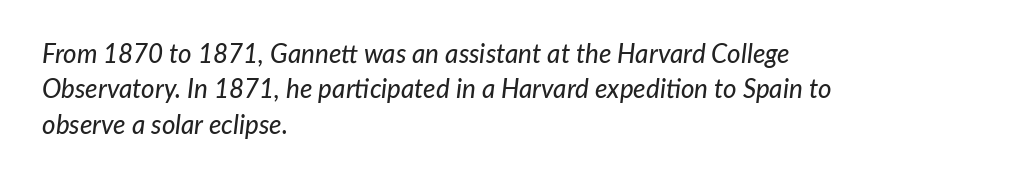
{"italic": "yes", "lean": "right", "slant_degrees": 7, "underline": "no", "align": "left", "line_spacing": "normal", "line_spacing_ratio": 1.36, "letter_spacing": "normal", "letter_spacing_em": 0.0, "glyph_px": 26}
